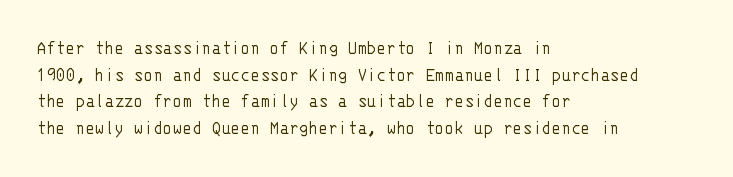
Does the copy run flush right? No — it runs flush left. The block of text has a typical density, with ordinary space between rows. This sample uses plain, unmodified letter spacing. The zone under the glyphs is completely vacant. A roman cut, with each character standing at attention. Stem width sits at or under what a default text font uses.
